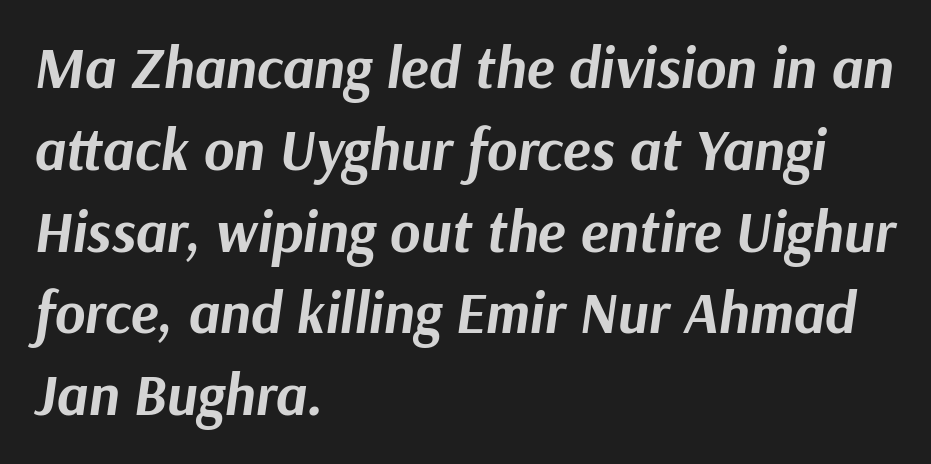
Clear beneath every line of the passage. Students, this is bold: see how much ink each stroke carries. Line starts are locked; line ends wander. Between one letter and the next there's only the usual sliver of space.
